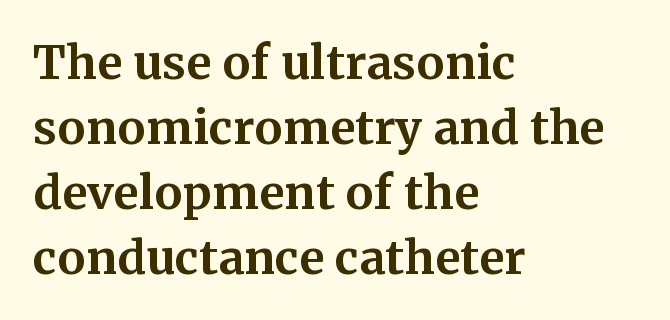
The image shows 46 px bold serif type, upright; set left-aligned, normal line spacing (1.41x), normal letter spacing, not underlined; medium stroke contrast and a medium x-height.
